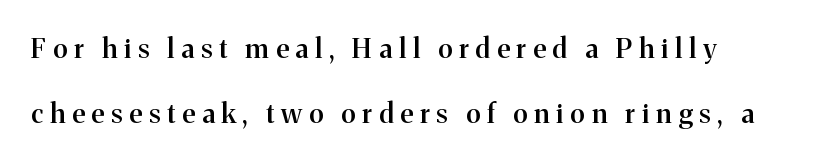
{"italic": "no", "bold": "semi", "underline": "no", "line_spacing": "loose", "line_spacing_ratio": 2.42, "letter_spacing": "wide", "letter_spacing_em": 0.26, "glyph_px": 27}
